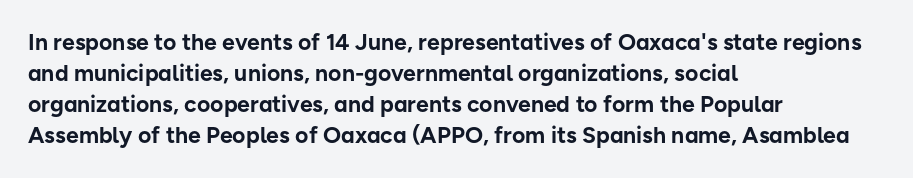
The image shows 23 px bold type, upright; set left-aligned, normal line spacing (1.35x), normal letter spacing, not underlined.
